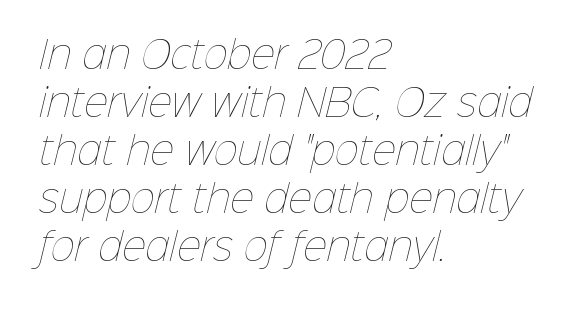
{"bold": "no", "weight": "thin", "width": "normal", "stroke_contrast": "low", "x_height": "medium", "monospaced": "no", "underline": "no", "align": "left", "line_spacing": "normal", "line_spacing_ratio": 1.3, "letter_spacing": "normal", "letter_spacing_em": 0.0, "glyph_px": 37}
